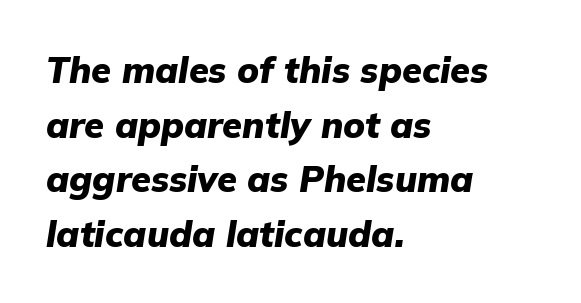
This block has exactly the height ordinary leading produces. Do the characters align in a grid? No, the font is proportional. Quick note: italic. Bare-footed words on every line.
